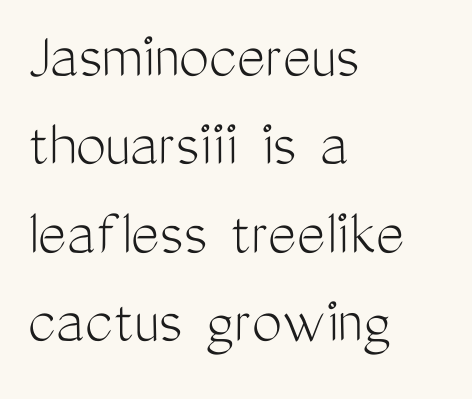
Q: Is the text bold? A: No.
Q: Is the text italic (slanted)? A: No, it is upright.
Q: Is the typeface a serif or a sans-serif typeface? A: Sans-serif.
Q: Is the text underlined? A: No.
Q: How is the paragraph aligned? A: Left-aligned.
Q: Is the spacing between letters normal or unusually wide? A: Normal.
Q: Is the spacing between lines tight, normal or loose? A: Normal.
Q: Width (condensed, normal, or wide)? A: Condensed.
Q: Stroke contrast? A: Medium.
Q: x-height? A: Medium.
Q: Monospaced? A: No.
